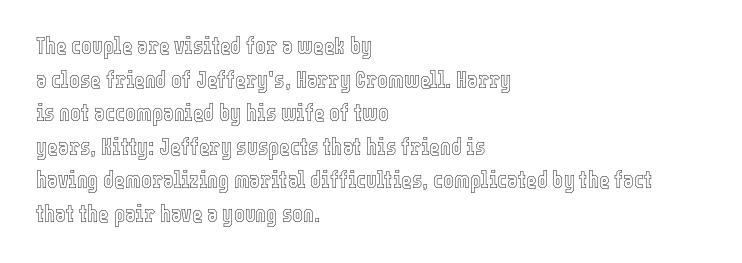
Notice how the passage keeps a crisp vertical edge on the left only. Ascenders rise straight up at ninety degrees. The passage shown is not underscored anywhere. Tracking value appears to be zero — textbook default spacing.
